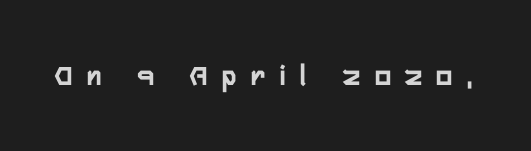
Q: Is the text italic (slanted)? A: No, it is upright.
Q: Is the typeface a serif or a sans-serif typeface? A: Sans-serif.
Q: Is the text underlined? A: No.
Q: Is the spacing between letters normal or unusually wide? A: Unusually wide.
Q: Width (condensed, normal, or wide)? A: Condensed.
Q: Stroke contrast? A: Low.
Q: x-height? A: Medium.
Q: Monospaced? A: No.
